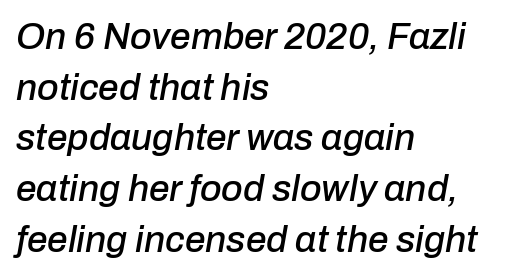
{"italic": "yes", "lean": "right", "slant_degrees": 10, "width": "normal", "stroke_contrast": "low", "x_height": "medium", "monospaced": "no", "underline": "no", "align": "left", "line_spacing": "normal", "line_spacing_ratio": 1.37, "letter_spacing": "normal", "letter_spacing_em": 0.0, "glyph_px": 37}
